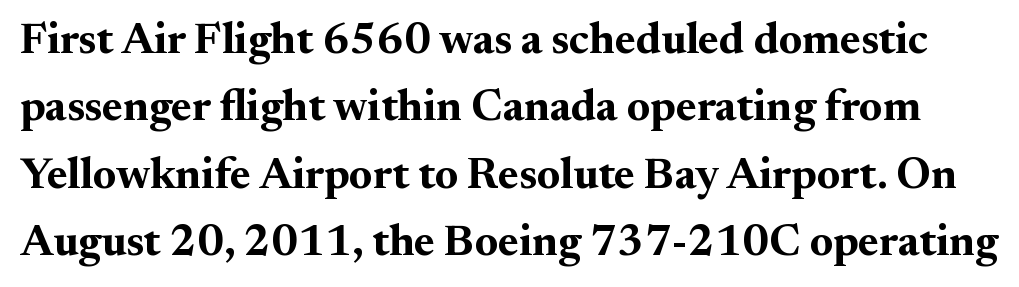
The image shows 44 px bold serif type, upright; set normal line spacing (1.53x), normal letter spacing, not underlined; medium stroke contrast and a small x-height.
